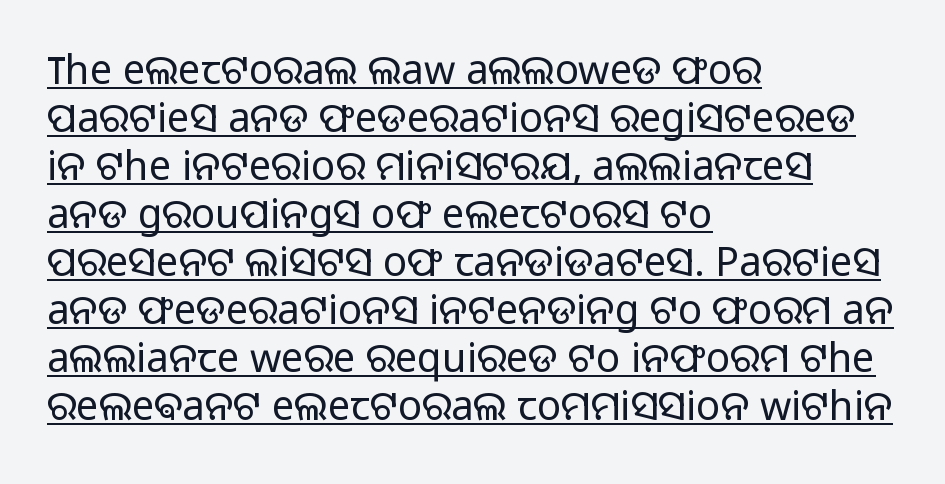
Q: Is the text bold? A: No.
Q: Is the text italic (slanted)? A: No, it is upright.
Q: Is the typeface a serif or a sans-serif typeface? A: Sans-serif.
Q: Is the text underlined? A: Yes.
Q: How is the paragraph aligned? A: Left-aligned.
Q: Is the spacing between letters normal or unusually wide? A: Normal.
Q: Width (condensed, normal, or wide)? A: Normal.
Q: Stroke contrast? A: Low.
Q: x-height? A: Medium.
Q: Monospaced? A: No.
